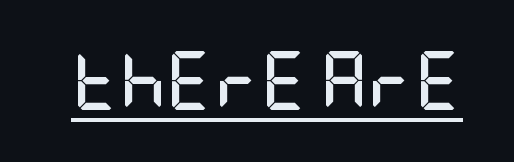
Q: Is the text bold? A: Yes.
Q: Is the text italic (slanted)? A: No, it is upright.
Q: Is the typeface a serif or a sans-serif typeface? A: Sans-serif.
Q: Is the text underlined? A: Yes.
Q: Is the spacing between letters normal or unusually wide? A: Normal.
Q: Width (condensed, normal, or wide)? A: Condensed.
Q: Stroke contrast? A: Low.
Q: x-height? A: Large.
